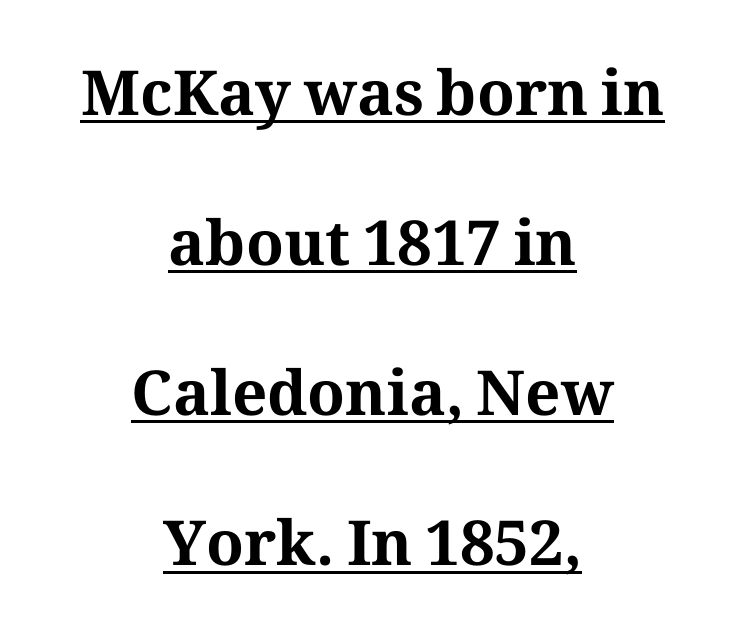
{"serif": "yes", "italic": "no", "bold": "yes", "weight": "bold", "width": "normal", "stroke_contrast": "medium", "x_height": "medium", "monospaced": "no", "underline": "yes", "align": "center", "line_spacing": "loose", "line_spacing_ratio": 2.42, "letter_spacing": "normal", "letter_spacing_em": 0.0, "glyph_px": 62}
